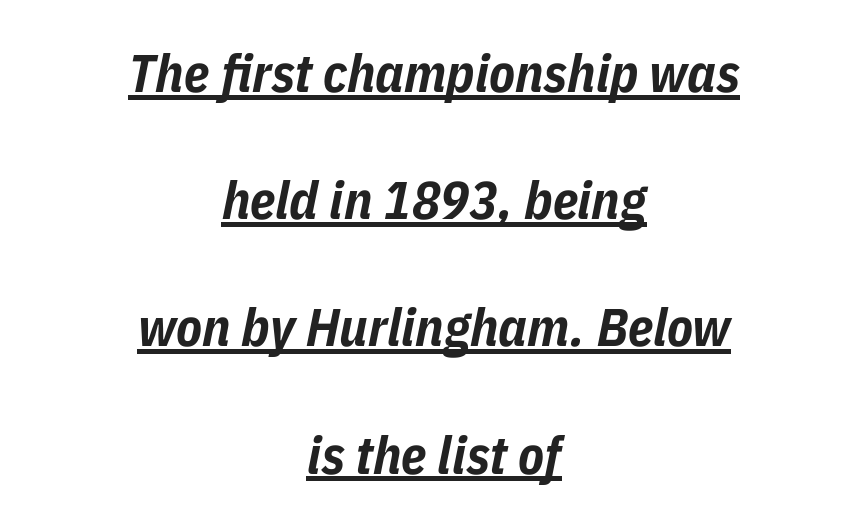
Compared with typical paragraphs, the rows here are farther apart. Visually the block forms a symmetrical silhouette, jagged on both flanks. Descenders here cross a horizontal rule under the line. Spacing verdict: proportional, widths tailored to each character. Set as a true bold cut, around the 700 mark. Students, note that the glyphs here touch the page at normal intervals.
